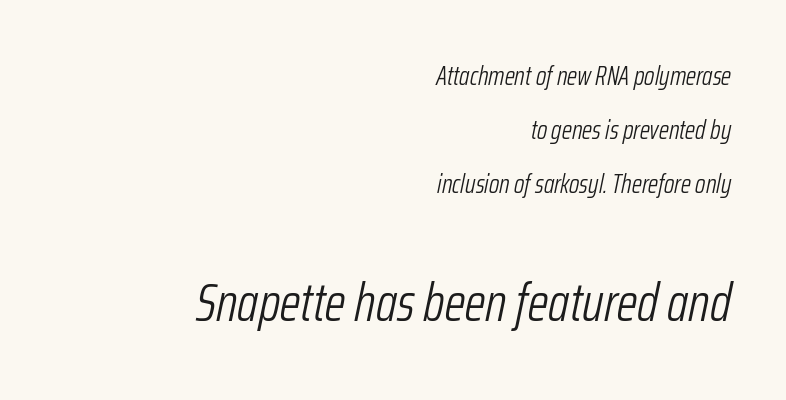
Q: Is the text bold? A: No.
Q: Is the text italic (slanted)? A: Yes, it leans right by about 12 degrees.
Q: Is the text underlined? A: No.
Q: How is the paragraph aligned? A: Right-aligned.
Q: Is the spacing between letters normal or unusually wide? A: Normal.
Q: Is the spacing between lines tight, normal or loose? A: Loose.
Q: Which block of text is set in a larger size, the first (top) or the second (bottom)? A: The second (bottom) one.
Q: Width (condensed, normal, or wide)? A: Condensed.
Q: Stroke contrast? A: Low.
Q: x-height? A: Medium.
Q: Monospaced? A: No.
